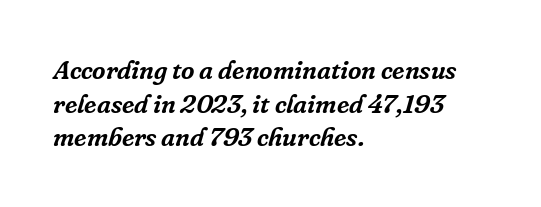
Q: Is the text italic (slanted)? A: Yes, it leans right by about 16 degrees.
Q: Is the text underlined? A: No.
Q: How is the paragraph aligned? A: Left-aligned.
Q: Is the spacing between letters normal or unusually wide? A: Normal.
Q: Is the spacing between lines tight, normal or loose? A: Normal.
